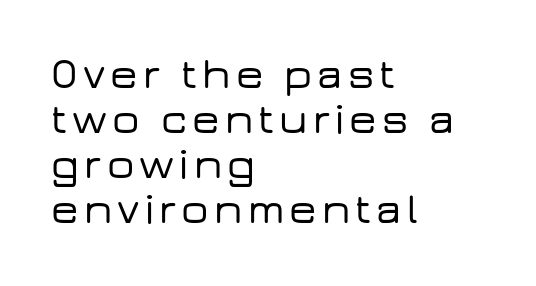
The image shows 43 px wide sans-serif type, upright; set left-aligned, tight line spacing (1.05x), not underlined; low stroke contrast and a medium x-height.
